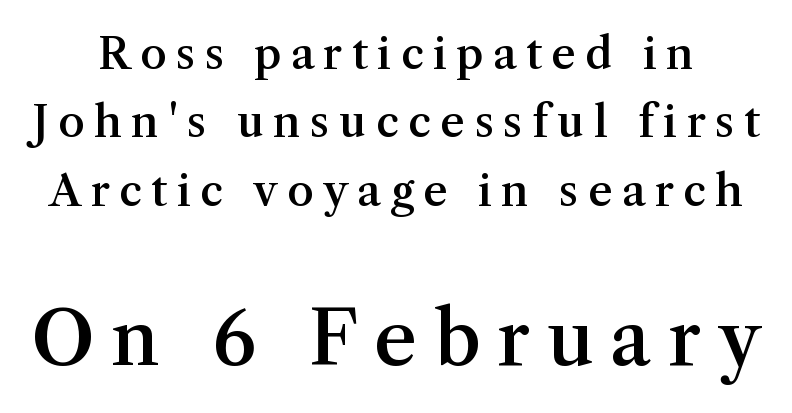
The image shows 75 px semibold serif type, upright; set normal line spacing (1.59x), unusually wide letter spacing (+0.22 em), not underlined; the second (bottom) block is 1.74x larger; medium stroke contrast and a medium x-height.
